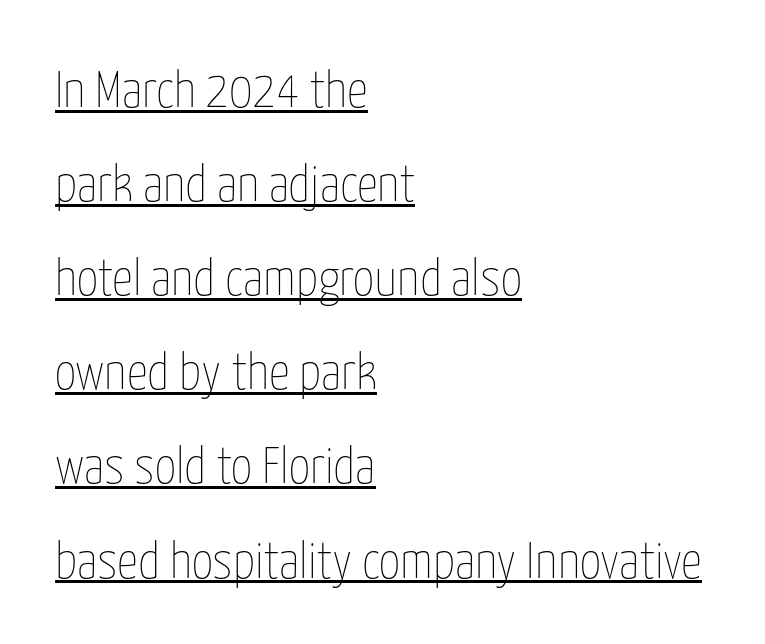
Q: Is the text bold? A: No.
Q: Is the text italic (slanted)? A: No, it is upright.
Q: Is the text underlined? A: Yes.
Q: How is the paragraph aligned? A: Left-aligned.
Q: Is the spacing between letters normal or unusually wide? A: Normal.
Q: Width (condensed, normal, or wide)? A: Condensed.
Q: Stroke contrast? A: Low.
Q: x-height? A: Medium.
Q: Monospaced? A: No.
